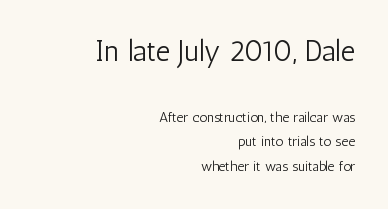
{"serif": "no", "italic": "no", "bold": "no", "weight": "light", "width": "condensed", "stroke_contrast": "low", "x_height": "medium", "monospaced": "no", "underline": "no", "align": "right", "line_spacing_ratio": 1.77, "letter_spacing": "normal", "letter_spacing_em": 0.0, "larger_block": "first", "size_ratio": 2.07, "glyph_px": 29}
